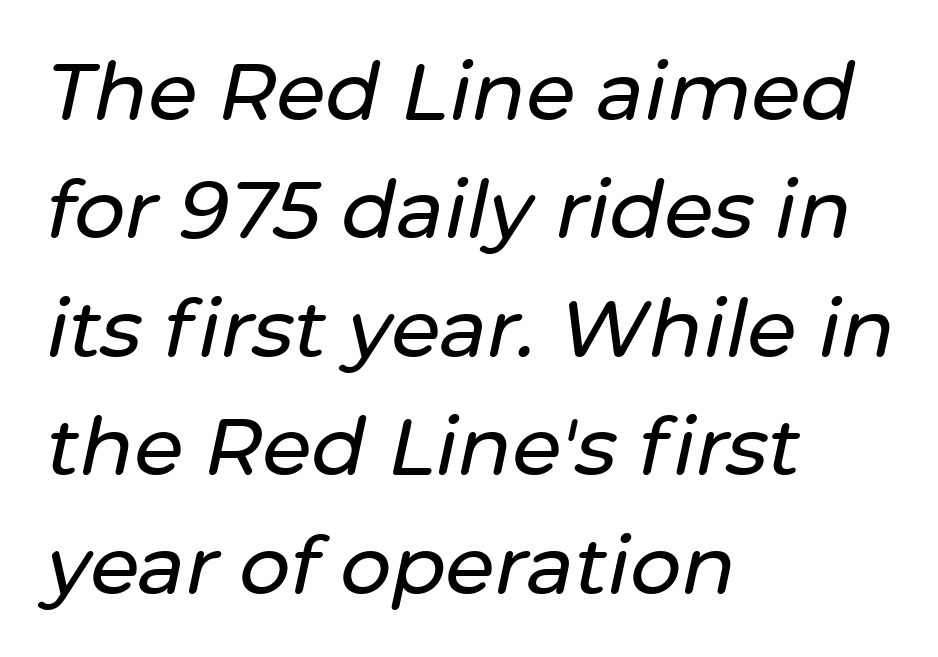
{"italic": "yes", "lean": "right", "slant_degrees": 12, "width": "normal", "stroke_contrast": "low", "x_height": "medium", "monospaced": "no", "underline": "no", "align": "left", "line_spacing": "normal", "line_spacing_ratio": 1.48, "letter_spacing": "normal", "letter_spacing_em": 0.0, "glyph_px": 80}
